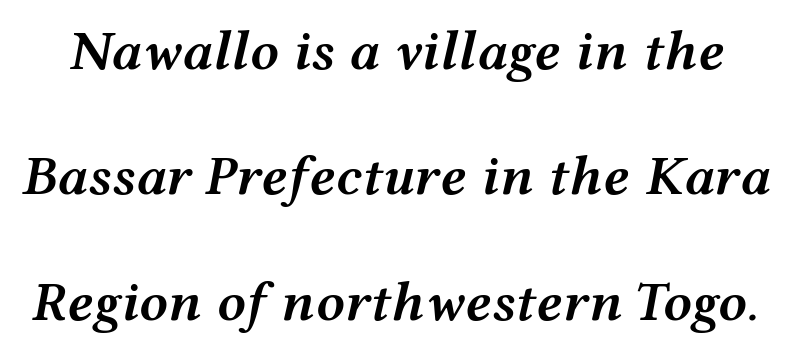
{"italic": "yes", "lean": "right", "slant_degrees": 12, "bold": "semi", "weight": "semibold", "width": "wide", "stroke_contrast": "medium", "x_height": "medium", "monospaced": "no", "underline": "no", "line_spacing": "loose", "line_spacing_ratio": 2.2, "letter_spacing": "normal", "letter_spacing_em": 0.0, "glyph_px": 57}
